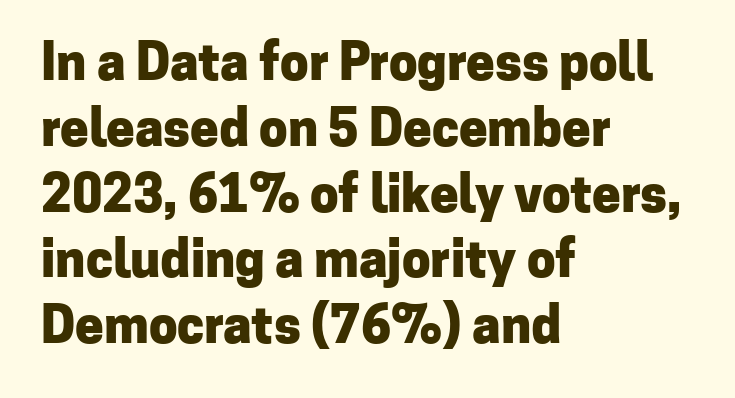
{"serif": "no", "italic": "no", "bold": "yes", "weight": "heavy", "width": "normal", "stroke_contrast": "low", "x_height": "medium", "monospaced": "no", "underline": "no", "align": "left", "line_spacing": "normal", "line_spacing_ratio": 1.29, "letter_spacing": "normal", "letter_spacing_em": 0.0, "glyph_px": 51}
